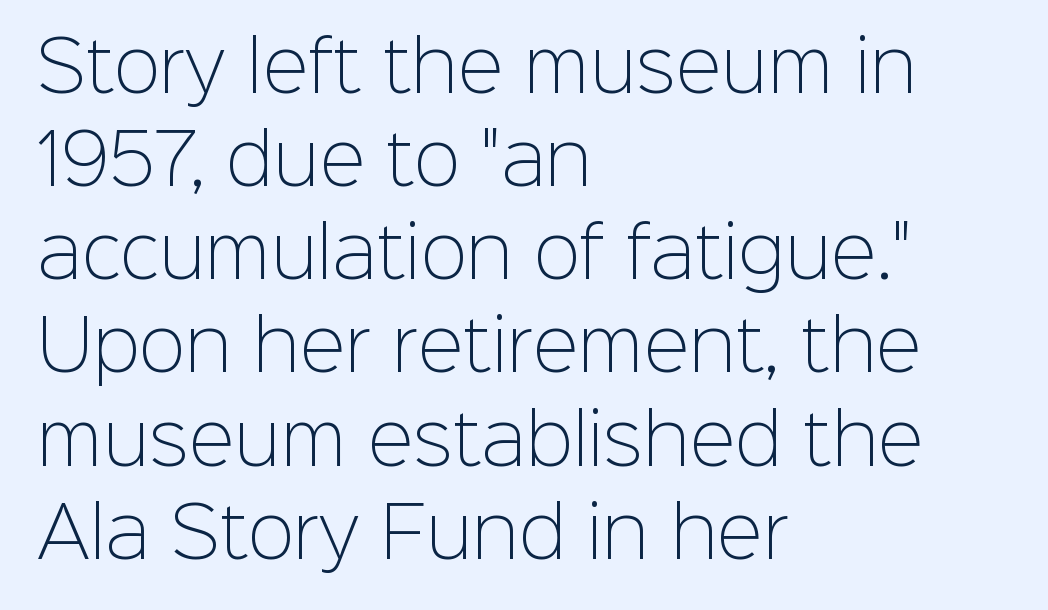
Q: Is the text bold? A: No.
Q: Is the text italic (slanted)? A: No, it is upright.
Q: Is the typeface a serif or a sans-serif typeface? A: Sans-serif.
Q: Is the text underlined? A: No.
Q: How is the paragraph aligned? A: Left-aligned.
Q: Is the spacing between letters normal or unusually wide? A: Normal.
Q: Is the spacing between lines tight, normal or loose? A: Normal.
Q: Width (condensed, normal, or wide)? A: Normal.
Q: Stroke contrast? A: Low.
Q: x-height? A: Medium.
Q: Monospaced? A: No.
